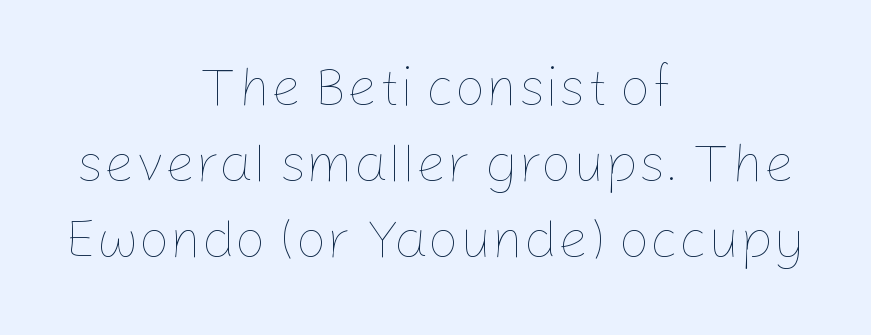
The paragraph has two soft edges and a firm central axis. Descenders are the only things crossing below the line. Vertical spacing — default. Honestly, the letter spacing is just normal — you wouldn't notice it.
